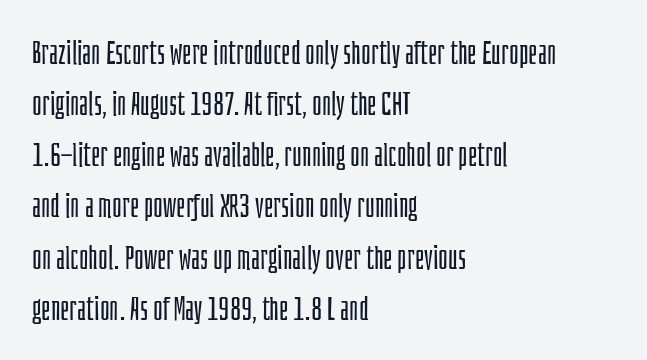
The image shows 33 px light, condensed sans-serif type, upright; set left-aligned, normal line spacing (1.55x), normal letter spacing, not underlined; low stroke contrast and a large x-height.
